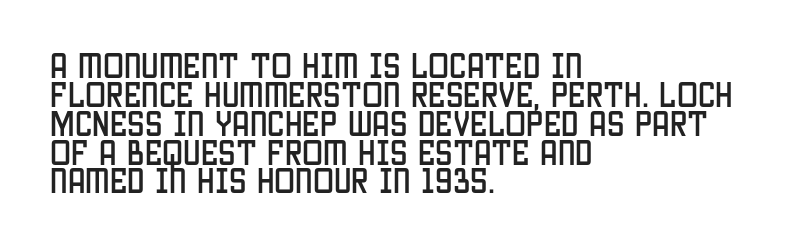
The face used here is proportionally spaced, like ordinary book or web type. Regarding leading, the lines here are crowded together. The specimen reads as upright at a glance. Lines of text with bare space underneath. The designer went with a sans here, leaving each stem footless.
